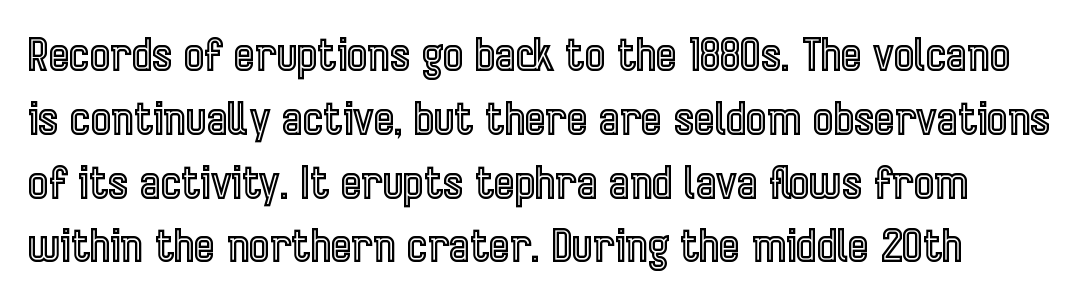
{"italic": "no", "width": "condensed", "x_height": "medium", "monospaced": "no", "underline": "no", "line_spacing": "normal", "line_spacing_ratio": 1.45, "letter_spacing": "normal", "letter_spacing_em": 0.0, "glyph_px": 44}
